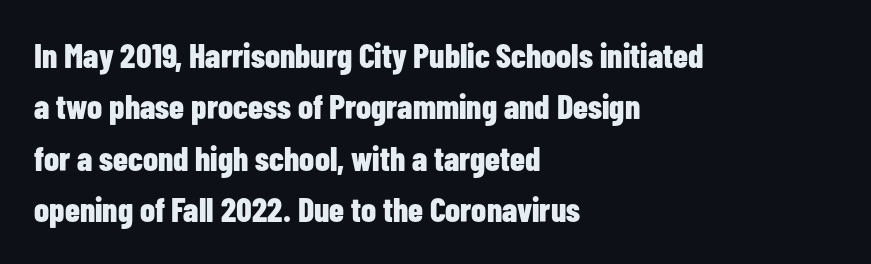
The image shows 34 px bold, condensed sans-serif type, upright; set left-aligned, normal line spacing (1.51x), normal letter spacing, not underlined; low stroke contrast and a medium x-height.
